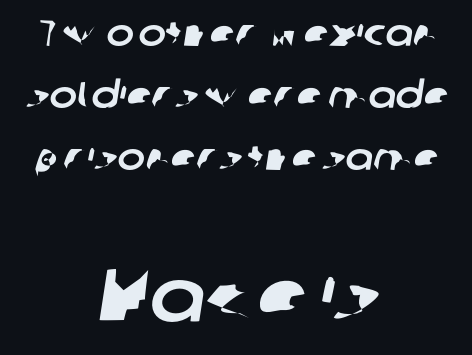
There is no visible air inserted between adjacent glyphs. The space between consecutive lines is moderate. Type size steps up from the first block to the second. Think of a printed novel: that variable character pitch is what you see here. Decoration check: the copy has no underline.
